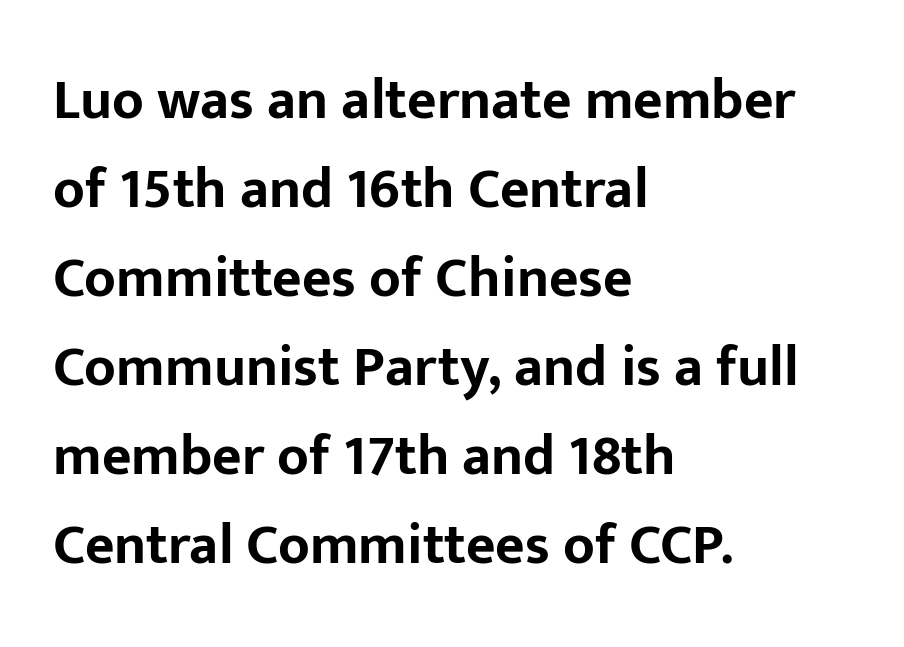
The image shows 57 px bold sans-serif type, upright; set left-aligned, normal line spacing (1.56x), normal letter spacing, not underlined; low stroke contrast and a medium x-height.
